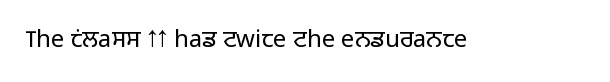
Only glyphs here, with clear space below each row. Notice how the stems are strictly vertical — no italics here. Between one letter and the next there's only the usual sliver of space. Is this a heavy cut? Hardly; it is regular or lighter.
